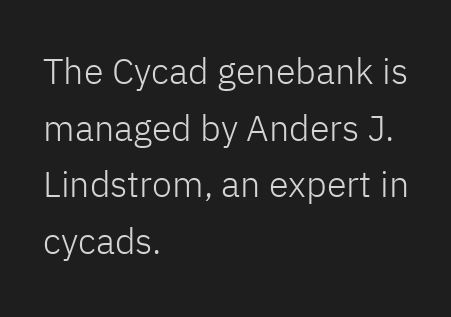
Tracking value appears to be zero — textbook default spacing. The passage shown is typed in a proportional face where columns would drift. The rag falls on the right side of this text block. Typographically, this falls in the sans-serif category.
